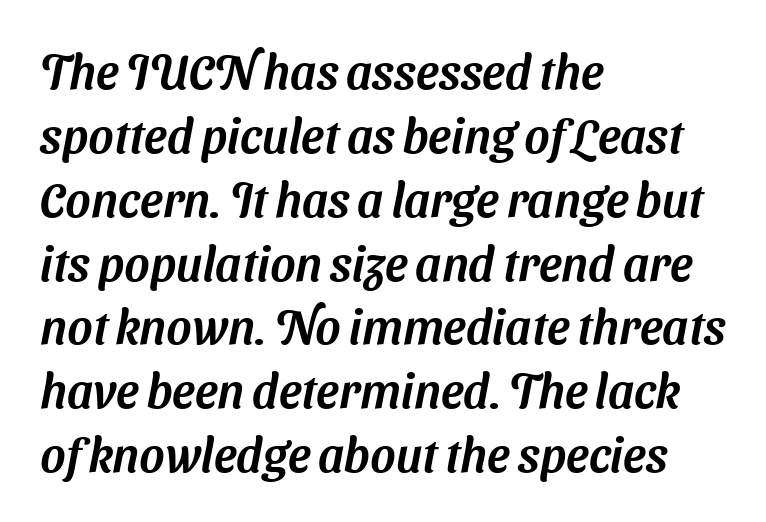
Q: Is the typeface a serif or a sans-serif typeface? A: Sans-serif.
Q: Is the text underlined? A: No.
Q: How is the paragraph aligned? A: Left-aligned.
Q: Is the spacing between letters normal or unusually wide? A: Normal.
Q: Is the spacing between lines tight, normal or loose? A: Normal.
Q: Width (condensed, normal, or wide)? A: Normal.
Q: Stroke contrast? A: Medium.
Q: x-height? A: Medium.
Q: Monospaced? A: No.
